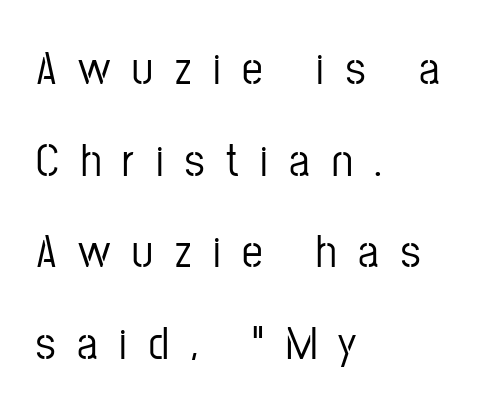
Casual observation: everything's shoved over to the left. The letters are spread apart with noticeably loose tracking. These lines are rendered in a variable-pitch font. The baseline area is clear.
